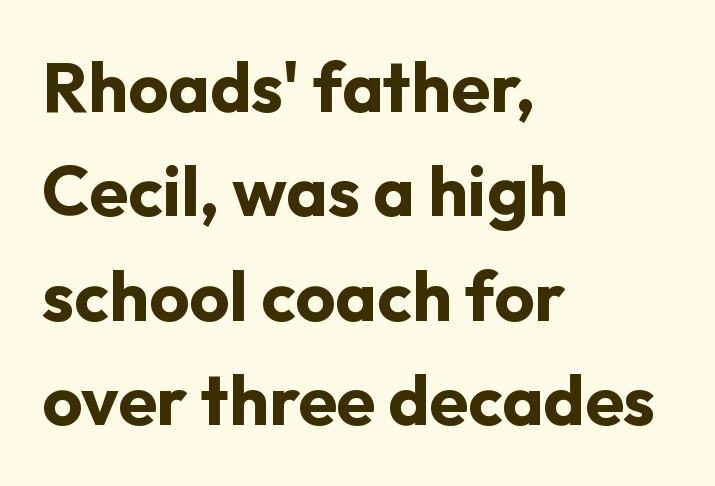
Q: Is the text bold? A: Yes.
Q: Is the text italic (slanted)? A: No, it is upright.
Q: Is the typeface a serif or a sans-serif typeface? A: Sans-serif.
Q: Is the text underlined? A: No.
Q: How is the paragraph aligned? A: Left-aligned.
Q: Is the spacing between letters normal or unusually wide? A: Normal.
Q: Is the spacing between lines tight, normal or loose? A: Normal.
Q: Width (condensed, normal, or wide)? A: Normal.
Q: Stroke contrast? A: Low.
Q: x-height? A: Medium.
Q: Monospaced? A: No.
